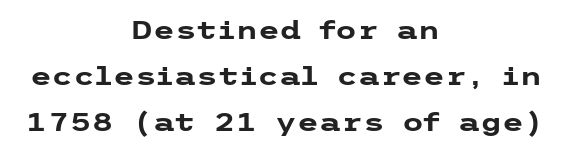
Q: Is the text bold? A: Yes.
Q: Is the text italic (slanted)? A: No, it is upright.
Q: Is the text underlined? A: No.
Q: How is the paragraph aligned? A: Centered.
Q: Is the spacing between letters normal or unusually wide? A: Normal.
